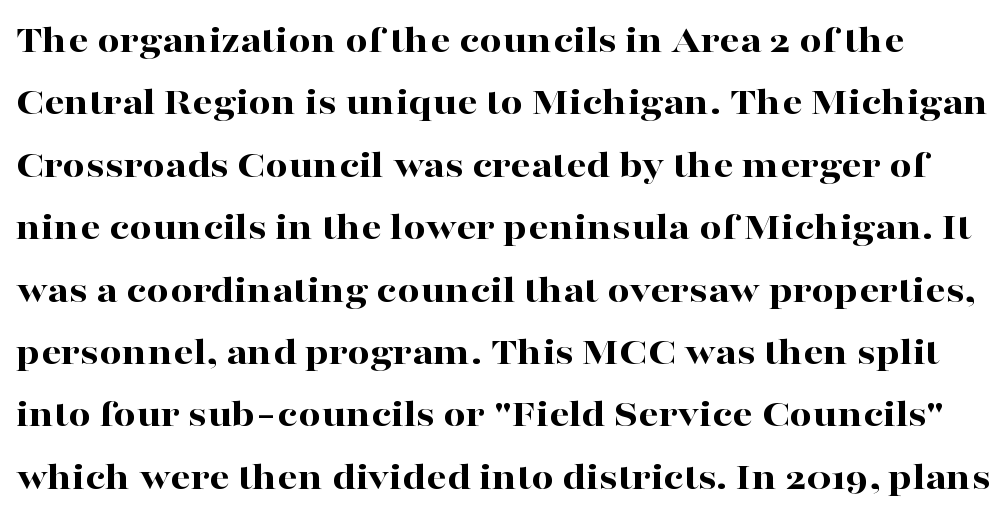
Q: Is the text bold? A: Yes.
Q: Is the text italic (slanted)? A: No, it is upright.
Q: Is the typeface a serif or a sans-serif typeface? A: Serif.
Q: Is the text underlined? A: No.
Q: Is the spacing between letters normal or unusually wide? A: Normal.
Q: Is the spacing between lines tight, normal or loose? A: Normal.
Q: Width (condensed, normal, or wide)? A: Wide.
Q: Stroke contrast? A: High.
Q: x-height? A: Medium.
Q: Monospaced? A: No.
